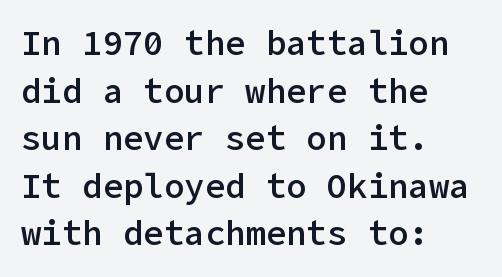
In terms of letterform style, serifs are entirely absent. The foot of each line stays bare and open. Emphasis by weight is partial: semibold. In terms of letterspacing, this is plain default setting. Successive baselines arrive at the customary interval. This is the regular roman posture of the typeface.
